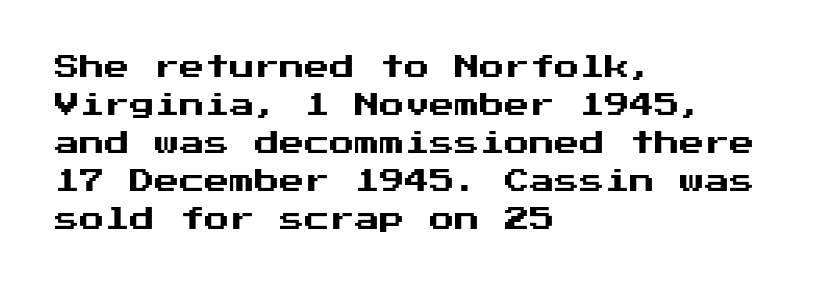
{"italic": "no", "underline": "no", "align": "left", "line_spacing": "normal", "line_spacing_ratio": 1.52, "letter_spacing": "normal", "letter_spacing_em": 0.0, "glyph_px": 25}
